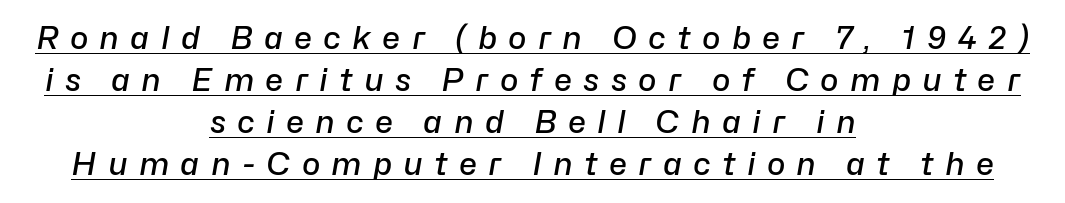
{"italic": "yes", "lean": "right", "slant_degrees": 10, "bold": "semi", "weight": "semibold", "width": "normal", "stroke_contrast": "low", "x_height": "medium", "monospaced": "no", "underline": "yes", "align": "center", "line_spacing": "normal", "line_spacing_ratio": 1.36, "letter_spacing": "wide", "letter_spacing_em": 0.36, "glyph_px": 31}
